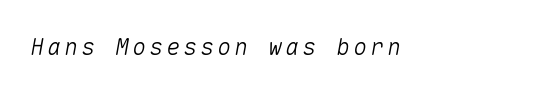
Glance below the letters and you will spot only blank space. Emphasis-style slanted type is in use. The typesetter chose a ragged-right arrangement here.
